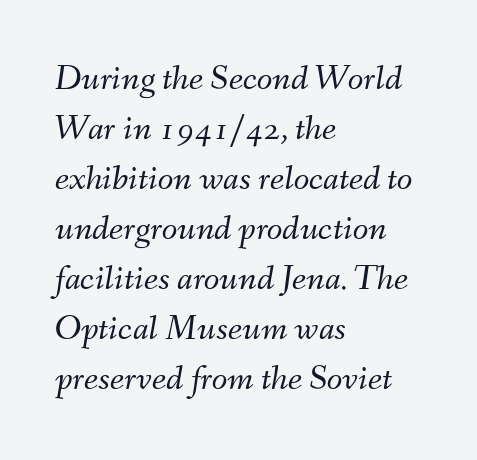
The image shows 36 px light type, italic (leaning right); set left-aligned, normal line spacing (1.39x), normal letter spacing, not underlined; medium stroke contrast and a small x-height.
